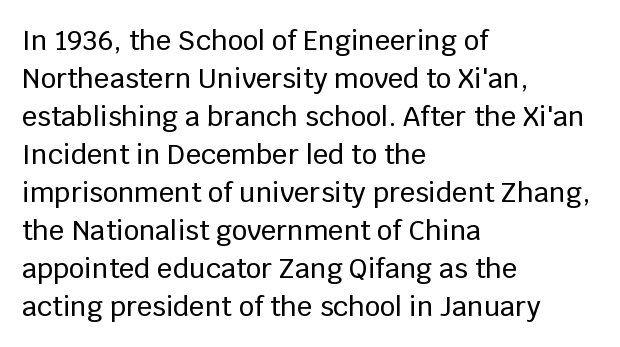
The image shows 27 px text type, upright; set left-aligned, normal line spacing (1.41x), normal letter spacing, not underlined.
